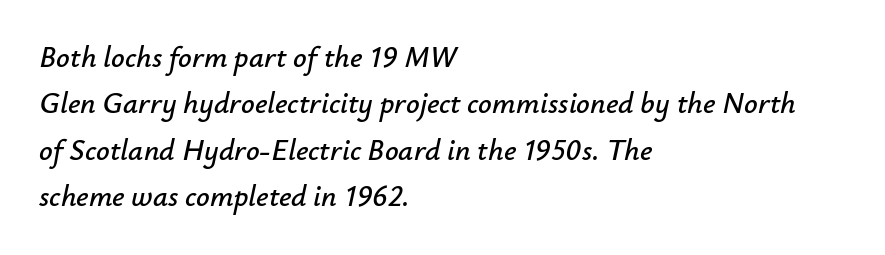
The image shows 30 px text type, italic (leaning right); set left-aligned, normal line spacing (1.55x), normal letter spacing, not underlined; low stroke contrast and a small x-height.
